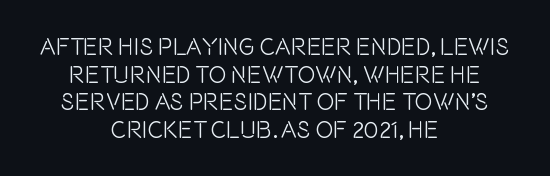
The image shows 24 px text type, upright; set centered, tight line spacing (1.15x), normal letter spacing, not underlined.
